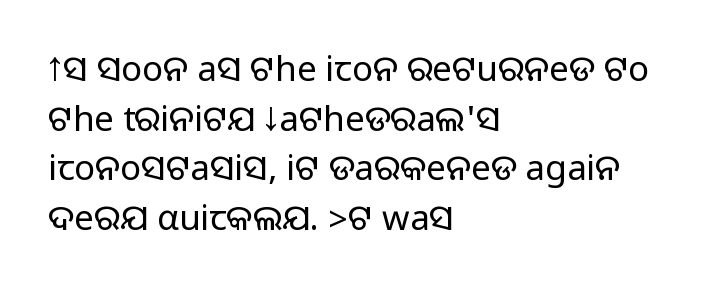
The image shows 35 px sans-serif type, upright; set left-aligned, normal line spacing (1.42x), normal letter spacing, not underlined; medium stroke contrast.
